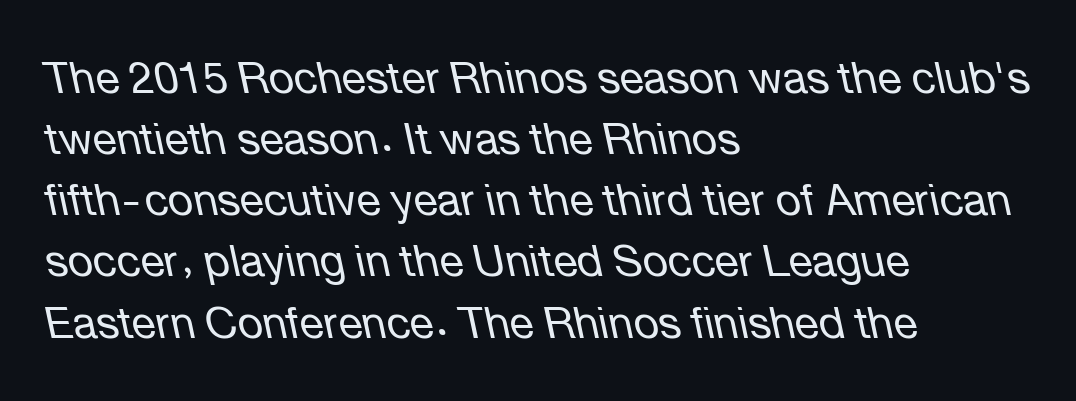
Tall strokes in this sample are angled rather than plumb. Letters have the restrained weight of plain body copy at most. Line spacing here is normal. Proportional: the letters do not fall into vertical columns.
